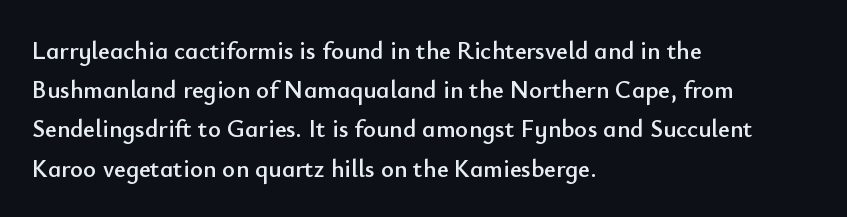
{"italic": "no", "underline": "no", "align": "left", "line_spacing": "normal", "line_spacing_ratio": 1.57, "letter_spacing": "normal", "letter_spacing_em": 0.0, "glyph_px": 25}
